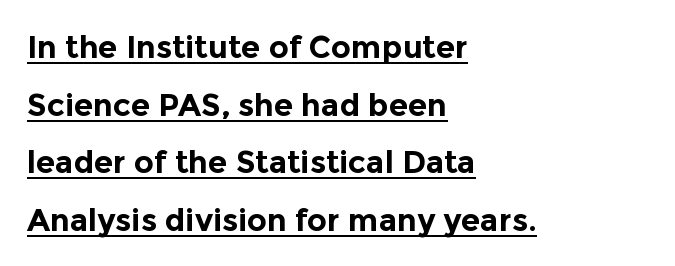
Q: Is the text bold? A: Yes.
Q: Is the text italic (slanted)? A: No, it is upright.
Q: Is the typeface a serif or a sans-serif typeface? A: Sans-serif.
Q: Is the text underlined? A: Yes.
Q: How is the paragraph aligned? A: Left-aligned.
Q: Is the spacing between letters normal or unusually wide? A: Normal.
Q: Width (condensed, normal, or wide)? A: Normal.
Q: x-height? A: Medium.
Q: Monospaced? A: No.
